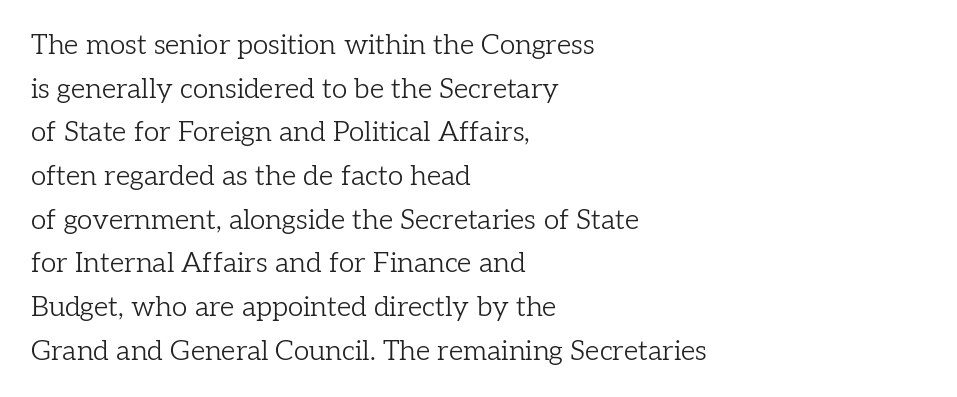
The vertical gap from one line to the next is medium. The weight would be labelled regular, book, light, or lighter still. In CSS terms this would be text-align: left. I'd call this a serif setting — the letters wear small feet. The typography opts for an upright posture over an oblique one.
